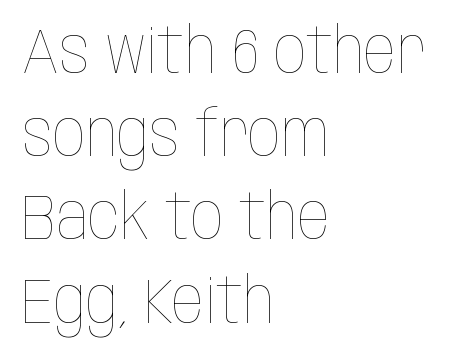
Q: Is the text bold? A: No.
Q: Is the text italic (slanted)? A: No, it is upright.
Q: Is the text underlined? A: No.
Q: How is the paragraph aligned? A: Left-aligned.
Q: Is the spacing between letters normal or unusually wide? A: Normal.
Q: Is the spacing between lines tight, normal or loose? A: Normal.
Q: Width (condensed, normal, or wide)? A: Condensed.
Q: Stroke contrast? A: Low.
Q: x-height? A: Large.
Q: Monospaced? A: No.
